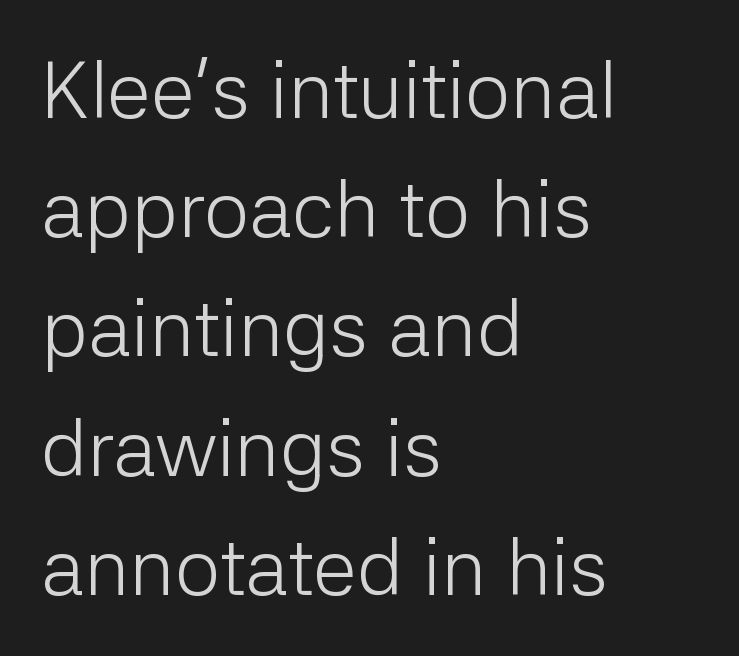
Q: Is the text bold? A: No.
Q: Is the text italic (slanted)? A: No, it is upright.
Q: Is the typeface a serif or a sans-serif typeface? A: Sans-serif.
Q: Is the text underlined? A: No.
Q: How is the paragraph aligned? A: Left-aligned.
Q: Is the spacing between letters normal or unusually wide? A: Normal.
Q: Is the spacing between lines tight, normal or loose? A: Normal.
Q: Width (condensed, normal, or wide)? A: Normal.
Q: Stroke contrast? A: Low.
Q: x-height? A: Medium.
Q: Monospaced? A: No.
